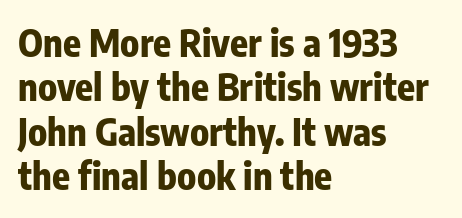
The image shows 37 px bold, condensed sans-serif type, upright; set left-aligned, line spacing 1.2x, normal letter spacing, not underlined; low stroke contrast and a medium x-height.
